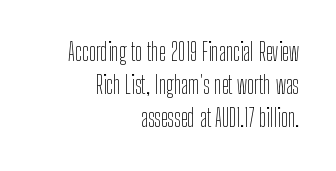
{"italic": "no", "bold": "no", "underline": "no", "align": "right", "line_spacing": "normal", "line_spacing_ratio": 1.38, "letter_spacing": "normal", "letter_spacing_em": 0.0, "glyph_px": 24}
